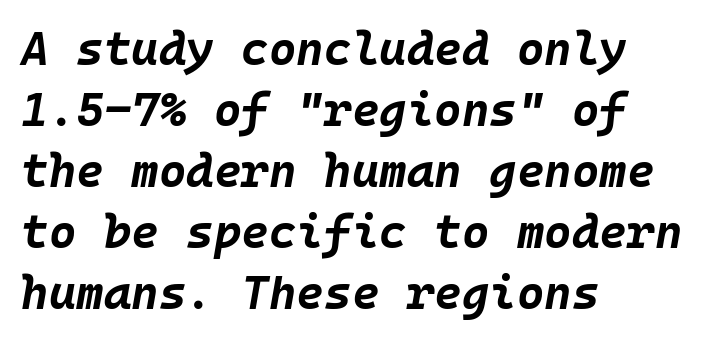
Q: Is the text bold? A: Yes.
Q: Is the text italic (slanted)? A: Yes, it leans right by about 10 degrees.
Q: Is the text underlined? A: No.
Q: How is the paragraph aligned? A: Left-aligned.
Q: Is the spacing between letters normal or unusually wide? A: Normal.
Q: Is the spacing between lines tight, normal or loose? A: Normal.
Q: Width (condensed, normal, or wide)? A: Normal.
Q: Stroke contrast? A: Low.
Q: x-height? A: Large.
Q: Monospaced? A: Yes.
